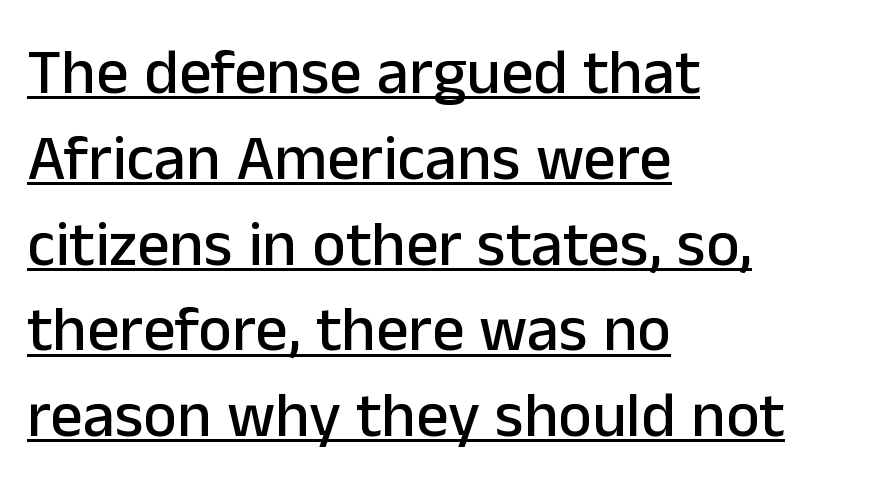
The passage shown has conventional tracking throughout. Every character sits straight up, as roman type does. A student would call this left alignment; a typographer would say flush left, rag right. This sample uses a sans-serif face. Looks like regular typesetting: each glyph gets only the width it needs.
